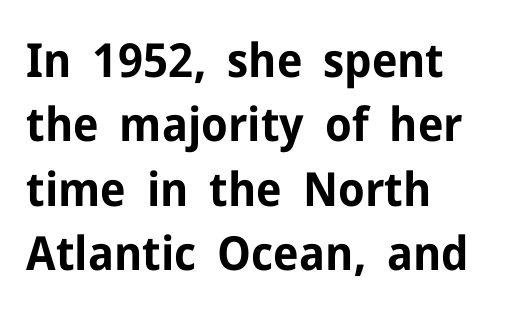
Q: Is the text bold? A: Yes.
Q: Is the text italic (slanted)? A: No, it is upright.
Q: Is the typeface a serif or a sans-serif typeface? A: Sans-serif.
Q: Is the text underlined? A: No.
Q: How is the paragraph aligned? A: Left-aligned.
Q: Is the spacing between letters normal or unusually wide? A: Normal.
Q: Is the spacing between lines tight, normal or loose? A: Normal.
Q: Width (condensed, normal, or wide)? A: Normal.
Q: Stroke contrast? A: Low.
Q: x-height? A: Medium.
Q: Monospaced? A: No.
